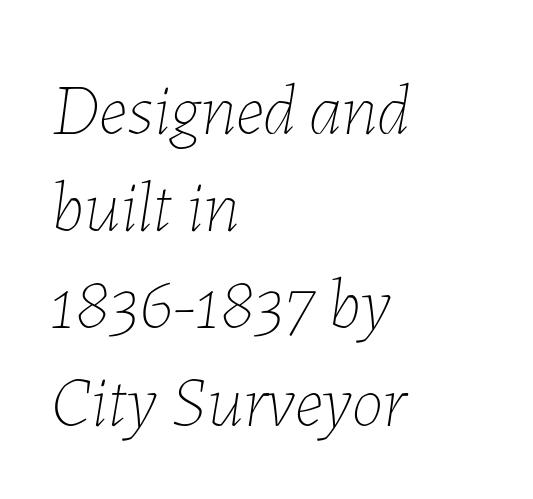
Line beginnings align vertically; line endings do not. How are the letters spaced? Ordinarily, with no added tracking. The characters are drawn with everyday or finer stroke widths. Leading matches the norm, producing a regular column. Designer's note — italics engaged. The zone under the glyphs is completely vacant.
